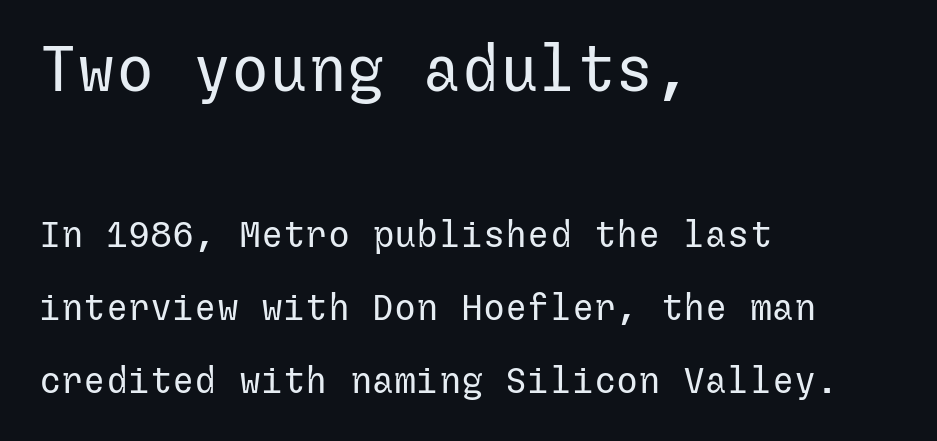
{"serif": "no", "italic": "no", "bold": "no", "weight": "regular", "width": "normal", "stroke_contrast": "low", "x_height": "medium", "underline": "no", "align": "left", "line_spacing": "loose", "line_spacing_ratio": 1.98, "letter_spacing": "normal", "letter_spacing_em": 0.0, "larger_block": "first", "size_ratio": 1.73, "glyph_px": 64}
